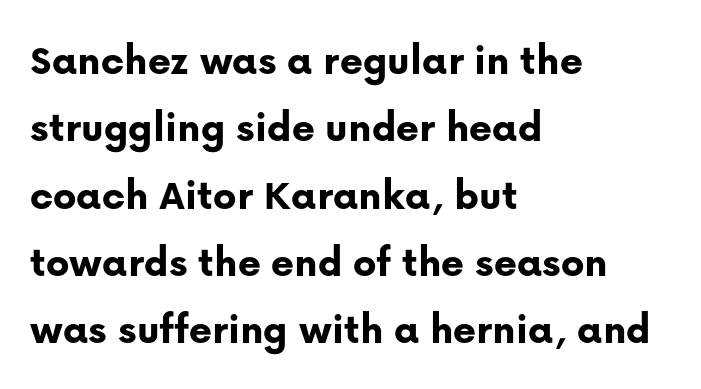
The image shows 44 px bold sans-serif type, upright; set left-aligned, normal line spacing (1.53x), normal letter spacing, not underlined; low stroke contrast and a medium x-height.
